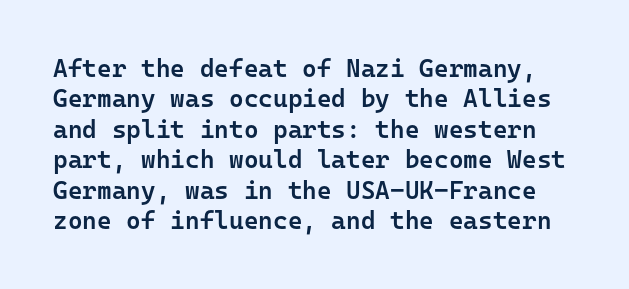
Strokes here are thickened, but only to semibold level. This sample uses an upright cut, with every glyph sitting square on the baseline. The foot of each line stays bare and open. Is the letter spacing exaggerated? No — it looks like the ordinary default.
